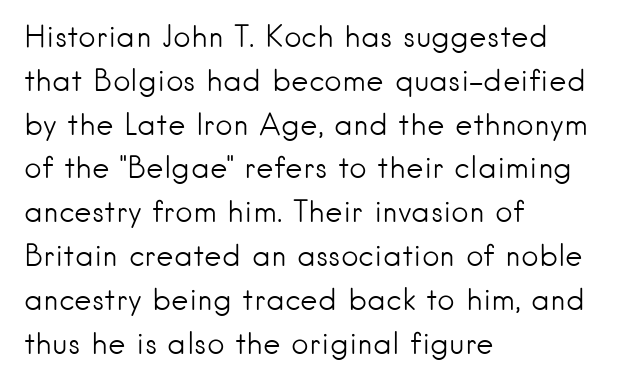
{"serif": "no", "italic": "no", "bold": "no", "weight": "light", "width": "normal", "stroke_contrast": "low", "x_height": "small", "monospaced": "no", "underline": "no", "align": "left", "line_spacing": "normal", "line_spacing_ratio": 1.46, "letter_spacing": "normal", "letter_spacing_em": 0.0, "glyph_px": 30}
